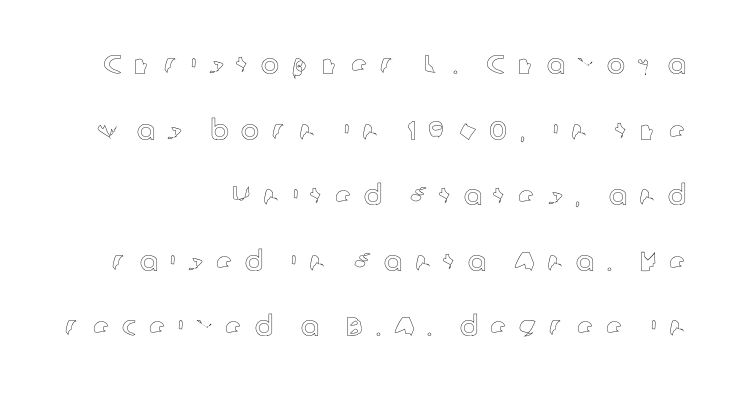
The image shows 27 px text type, upright; set right-aligned, loose line spacing (2.43x), unusually wide letter spacing (+0.46 em), not underlined.
